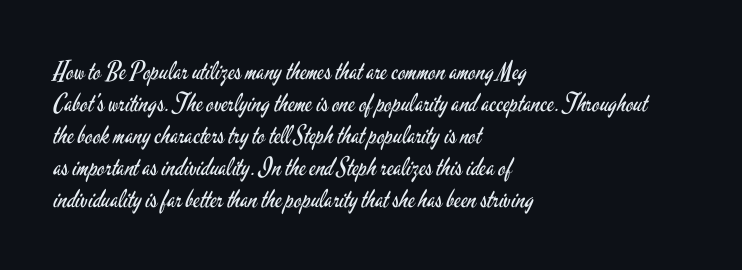
Glance below the letters and you will spot only blank space. The weight tops out at a normal text grade. Teacher's note: observe the even left margin — that is flush-left alignment. Interline gaps are of average width in this sample.
